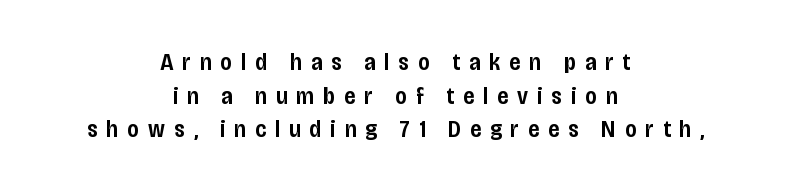
The image shows 24 px text type, upright; set centered, normal line spacing (1.4x), unusually wide letter spacing (+0.38 em), not underlined.
